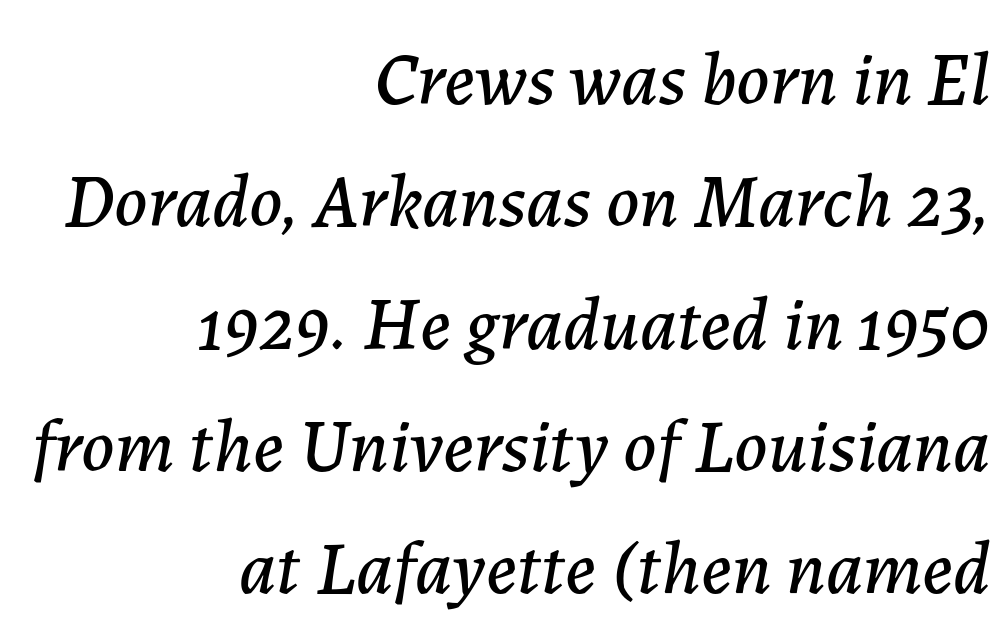
Q: Is the text italic (slanted)? A: Yes, it leans right by about 7 degrees.
Q: Is the text underlined? A: No.
Q: How is the paragraph aligned? A: Right-aligned.
Q: Is the spacing between letters normal or unusually wide? A: Normal.
Q: Is the spacing between lines tight, normal or loose? A: Normal.
Q: Width (condensed, normal, or wide)? A: Normal.
Q: Stroke contrast? A: Low.
Q: x-height? A: Medium.
Q: Monospaced? A: No.
